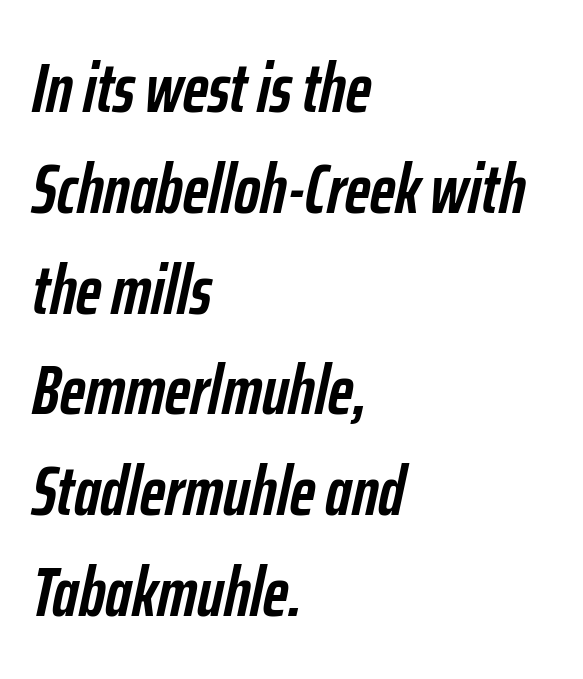
Set as a true bold cut, around the 700 mark. Each line starts at the same left margin while the right side varies. Letters rest on an invisible, unmarked baseline. Style check: oblique.
